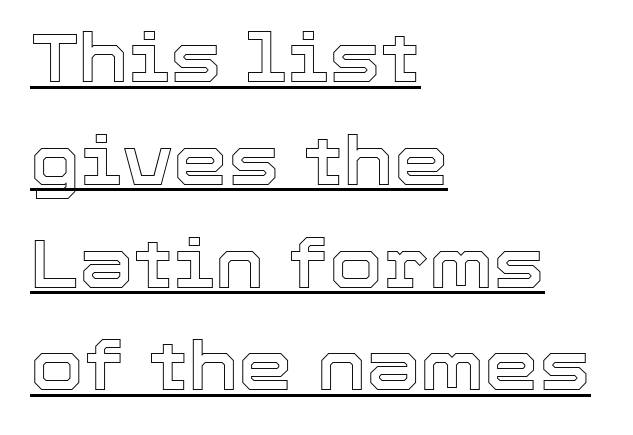
The image shows 69 px text type, upright; set left-aligned, normal line spacing (1.49x), normal letter spacing, underlined; a medium x-height.
